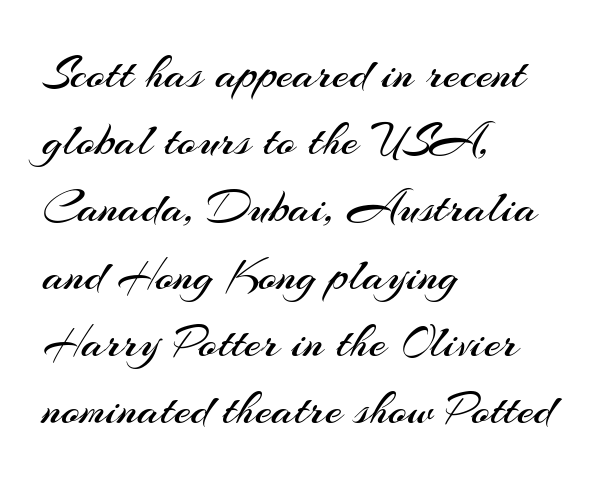
The string is rendered with underlining switched off. The letters advance in unequal steps, a hallmark of proportional type. Short note: letters normally spaced. Reading down the block, your eye returns to a fixed left position each line.
